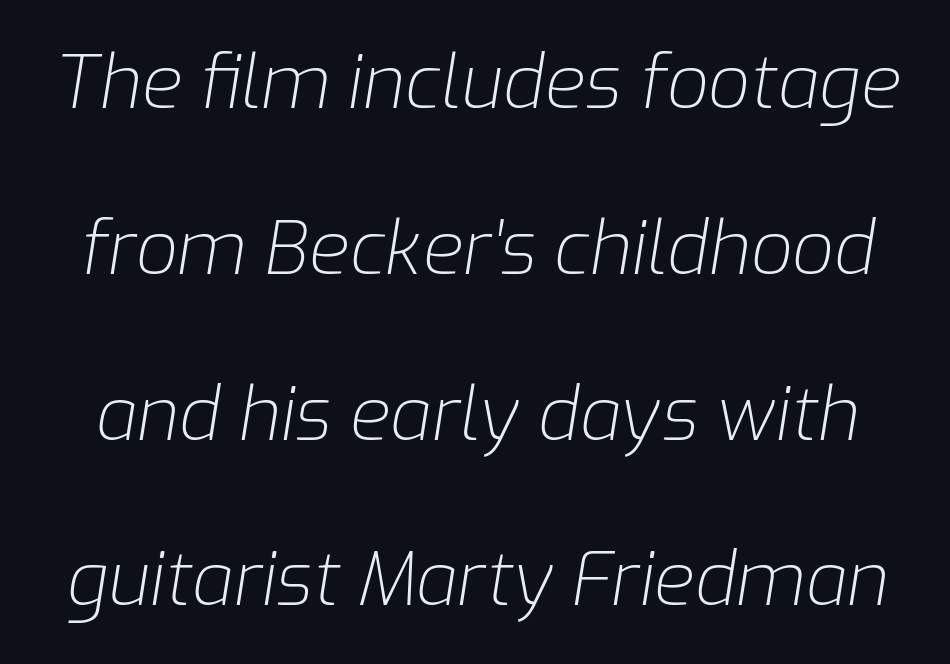
This sample uses plain, unmodified letter spacing. Heft: none added — not bold. The words here are not underlined. In terms of leading, this rendering errs on the spacious side.
